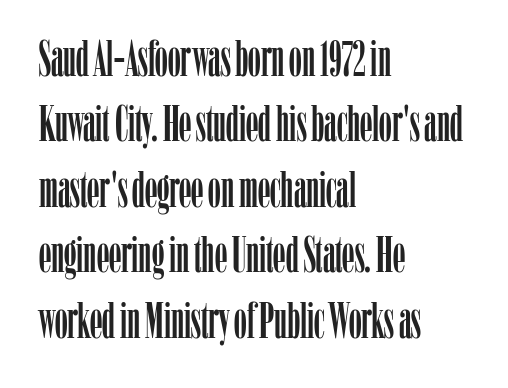
The image shows 50 px condensed serif type, upright; set left-aligned, normal line spacing (1.31x), normal letter spacing, not underlined; low stroke contrast and a medium x-height.
